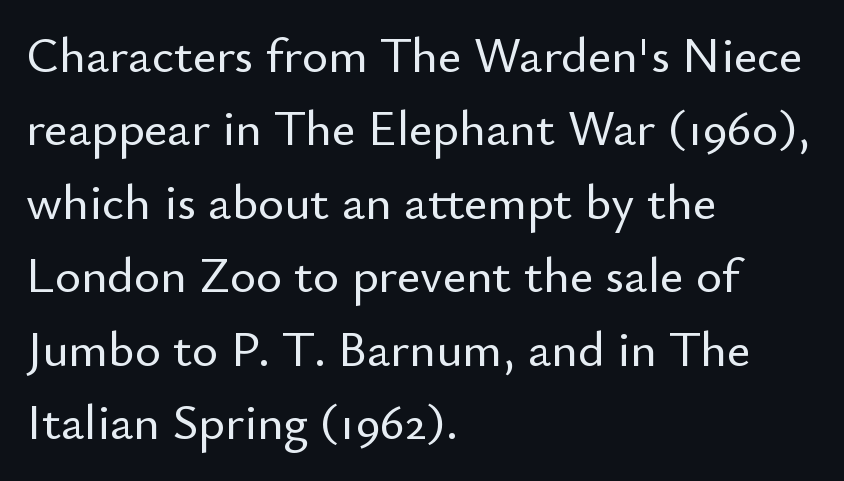
{"serif": "no", "italic": "no", "width": "normal", "stroke_contrast": "low", "x_height": "small", "monospaced": "no", "underline": "no", "align": "left", "line_spacing": "normal", "line_spacing_ratio": 1.47, "letter_spacing": "normal", "letter_spacing_em": 0.0, "glyph_px": 50}
